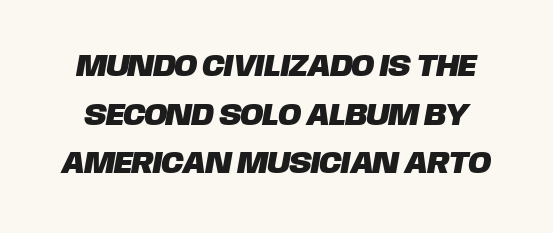
The image shows 31 px sans-serif type; set normal line spacing (1.57x), normal letter spacing, not underlined; low stroke contrast and a large x-height.
